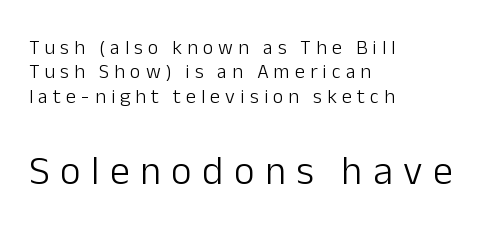
Q: Is the text bold? A: No.
Q: Is the text italic (slanted)? A: No, it is upright.
Q: Is the typeface a serif or a sans-serif typeface? A: Sans-serif.
Q: Is the text underlined? A: No.
Q: How is the paragraph aligned? A: Left-aligned.
Q: Is the spacing between letters normal or unusually wide? A: Unusually wide.
Q: Which block of text is set in a larger size, the first (top) or the second (bottom)? A: The second (bottom) one.
Q: Width (condensed, normal, or wide)? A: Normal.
Q: Stroke contrast? A: Low.
Q: x-height? A: Medium.
Q: Monospaced? A: No.
